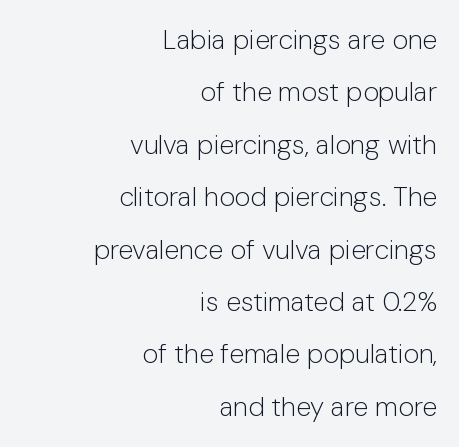
Nothing unusual about the tracking: characters are spaced as the font intends. The weight tops out at a normal text grade. The passage shown stacks its lines with a broad gap. The area under the type is left untouched. The paragraph has a hard right edge and a soft left edge.
